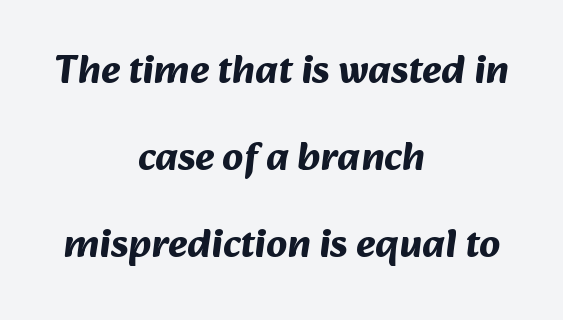
The image shows 41 px bold sans-serif type; set centered, loose line spacing (2.12x), normal letter spacing, not underlined; medium stroke contrast and a medium x-height.
